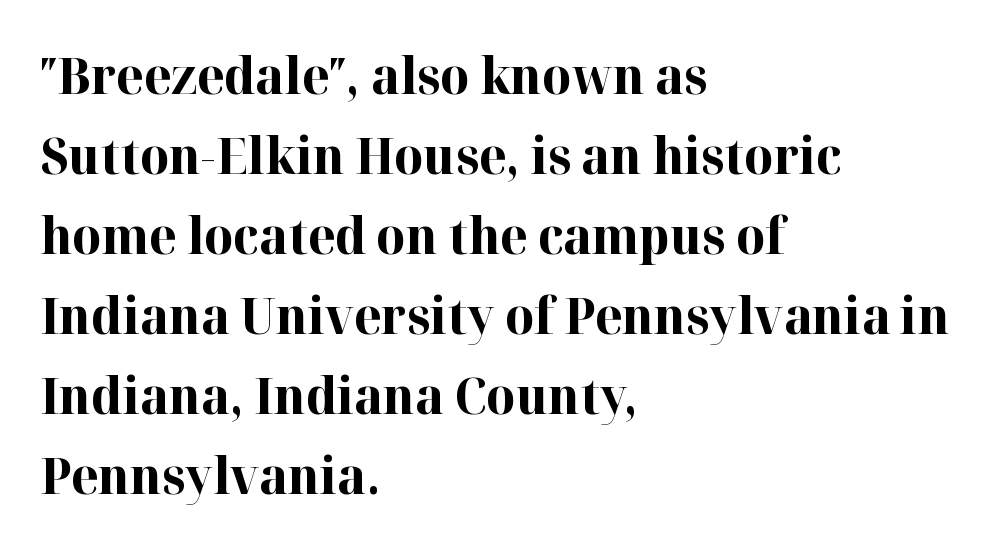
Each letter's strokes conclude with small projecting serifs. A typesetter would call this proportional, since set widths differ per character. These words are printed bold, with thick strokes throughout. Compared with a centered layout, this one pins lines to the left instead. A typesetter would call this zero additional tracking.
